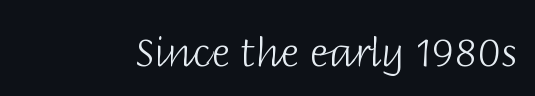
The image shows 40 px light sans-serif type, upright; set normal letter spacing, not underlined; low stroke contrast and a large x-height.
